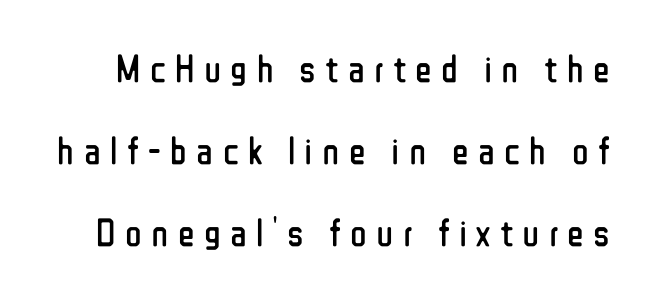
Q: Is the text bold? A: No.
Q: Is the text italic (slanted)? A: No, it is upright.
Q: Is the typeface a serif or a sans-serif typeface? A: Sans-serif.
Q: Is the text underlined? A: No.
Q: Is the spacing between letters normal or unusually wide? A: Unusually wide.
Q: Is the spacing between lines tight, normal or loose? A: Loose.
Q: Width (condensed, normal, or wide)? A: Condensed.
Q: Stroke contrast? A: Low.
Q: x-height? A: Medium.
Q: Monospaced? A: No.
